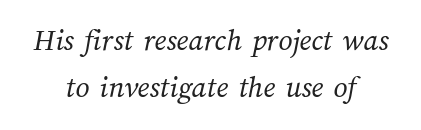
Is this a fixed-width face? No — the glyphs have proportional, varying widths. The line-height multiplier appears to be the usual default. One-word summary of the alignment: center. Bare-footed words on every line. The strokes are not fattened; the text isn't bold.
